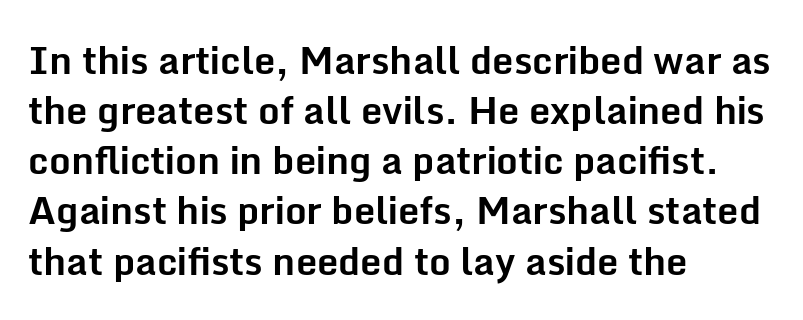
{"serif": "no", "italic": "no", "bold": "yes", "weight": "bold", "width": "normal", "stroke_contrast": "low", "x_height": "medium", "monospaced": "no", "underline": "no", "align": "left", "line_spacing": "normal", "line_spacing_ratio": 1.32, "letter_spacing": "normal", "letter_spacing_em": 0.0, "glyph_px": 38}
